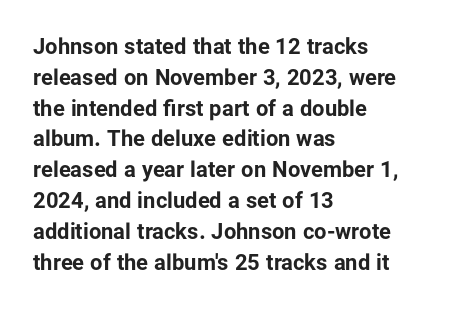
{"italic": "no", "bold": "yes", "underline": "no", "align": "left", "line_spacing": "normal", "line_spacing_ratio": 1.4, "letter_spacing": "normal", "letter_spacing_em": 0.0, "glyph_px": 22}
